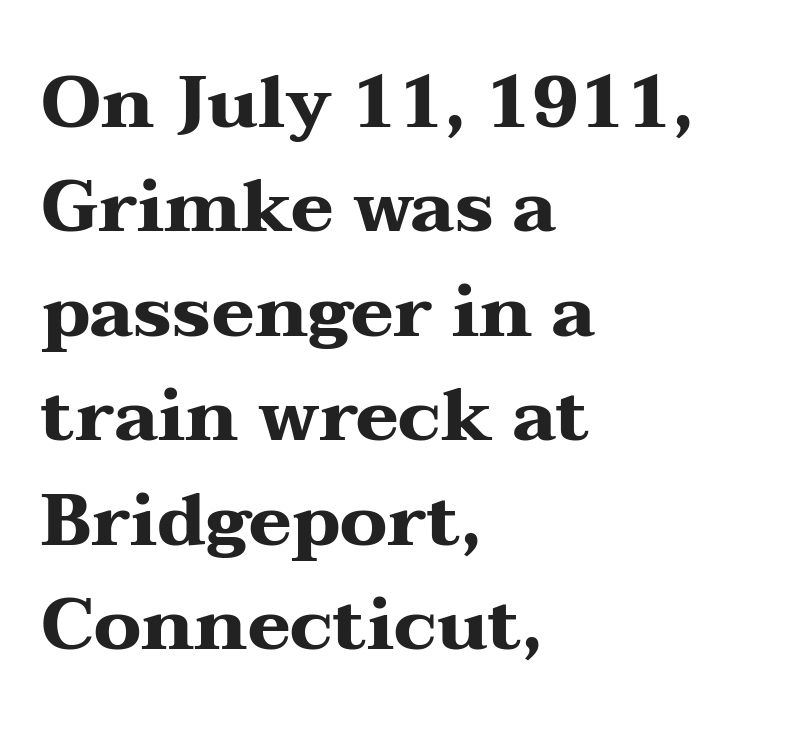
{"serif": "yes", "italic": "no", "bold": "yes", "weight": "heavy", "width": "wide", "stroke_contrast": "medium", "x_height": "medium", "monospaced": "no", "underline": "no", "align": "left", "line_spacing": "normal", "line_spacing_ratio": 1.43, "letter_spacing": "normal", "letter_spacing_em": 0.0, "glyph_px": 73}
